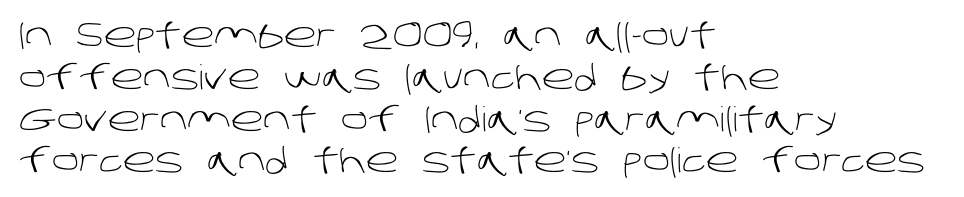
{"serif": "no", "bold": "no", "weight": "light", "width": "normal", "stroke_contrast": "low", "x_height": "large", "monospaced": "no", "underline": "no", "align": "left", "line_spacing_ratio": 1.23, "letter_spacing": "normal", "letter_spacing_em": 0.0, "glyph_px": 34}
